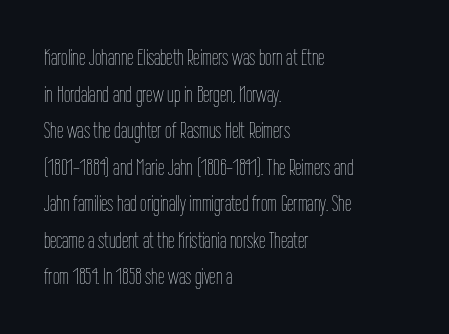
The image shows 23 px text type, upright; set left-aligned, normal line spacing (1.59x), normal letter spacing, not underlined.
